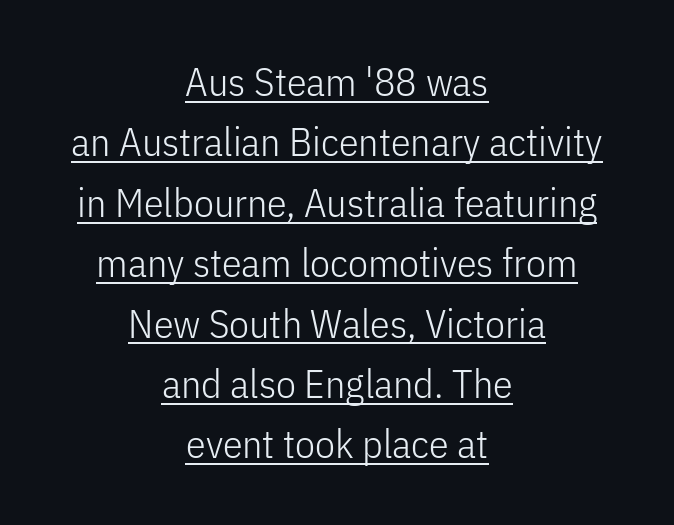
The image shows 40 px light, condensed sans-serif type, upright; set centered, normal line spacing (1.51x), normal letter spacing, underlined; low stroke contrast and a medium x-height.
